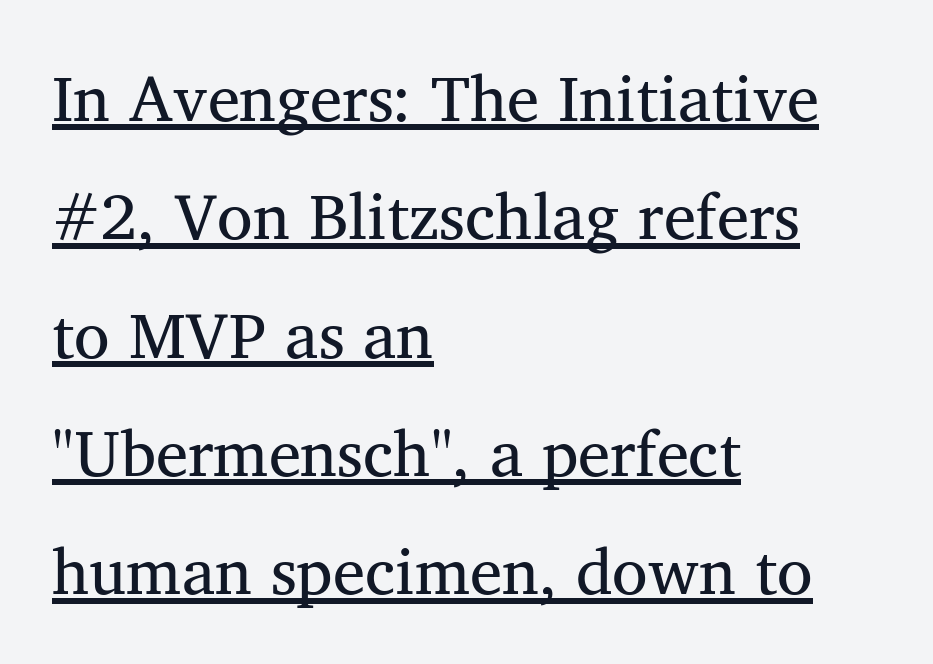
Q: Is the text bold? A: No.
Q: Is the text italic (slanted)? A: No, it is upright.
Q: Is the typeface a serif or a sans-serif typeface? A: Serif.
Q: Is the text underlined? A: Yes.
Q: How is the paragraph aligned? A: Left-aligned.
Q: Is the spacing between letters normal or unusually wide? A: Normal.
Q: Width (condensed, normal, or wide)? A: Normal.
Q: Stroke contrast? A: Medium.
Q: x-height? A: Medium.
Q: Monospaced? A: No.
